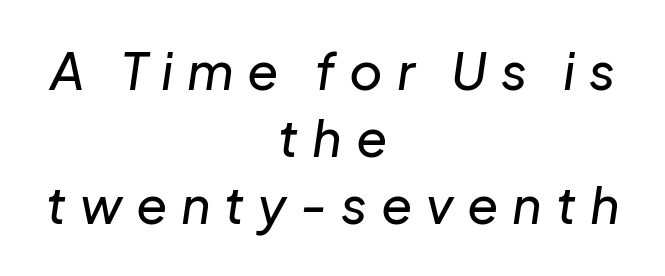
Q: Is the text italic (slanted)? A: Yes, it leans right by about 8 degrees.
Q: Is the text underlined? A: No.
Q: How is the paragraph aligned? A: Centered.
Q: Is the spacing between letters normal or unusually wide? A: Unusually wide.
Q: Is the spacing between lines tight, normal or loose? A: Normal.
Q: Width (condensed, normal, or wide)? A: Normal.
Q: Stroke contrast? A: Low.
Q: x-height? A: Medium.
Q: Monospaced? A: No.
